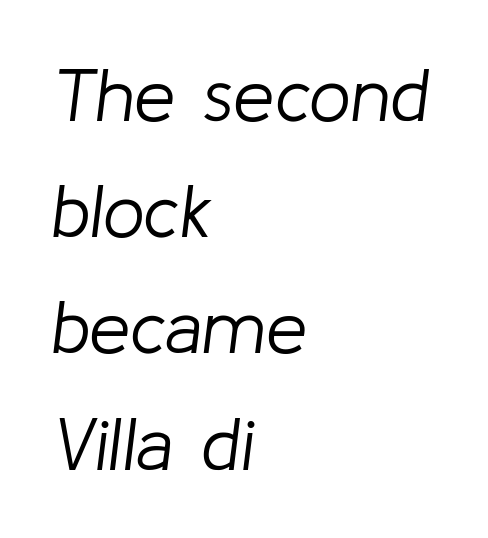
The horizontal fit of the characters is conventional and even. Proportional: the letters do not fall into vertical columns. The font's italic variant was chosen for this text. Visually the block forms a straight wall on the left and a jagged coastline on the right.
